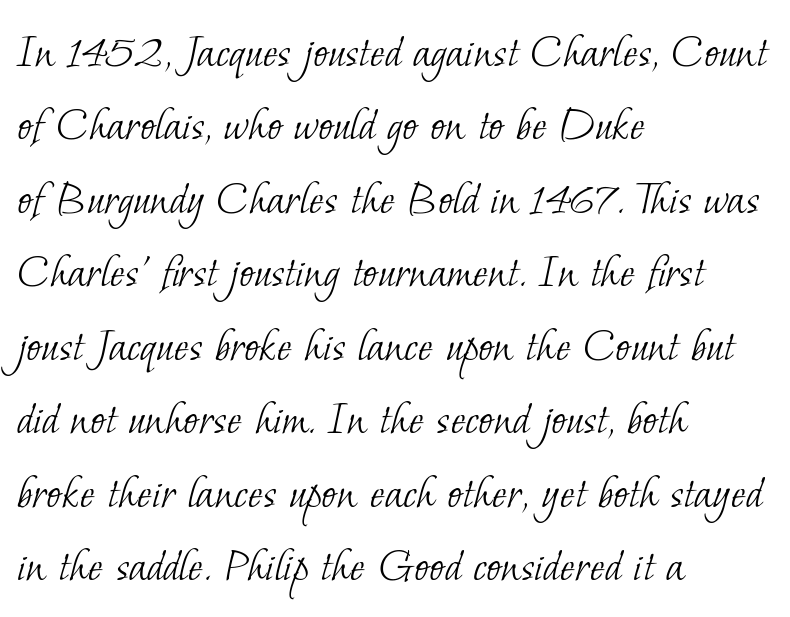
The image shows 50 px light serif type; set left-aligned, normal line spacing (1.47x), normal letter spacing, not underlined; low stroke contrast and a small x-height.
